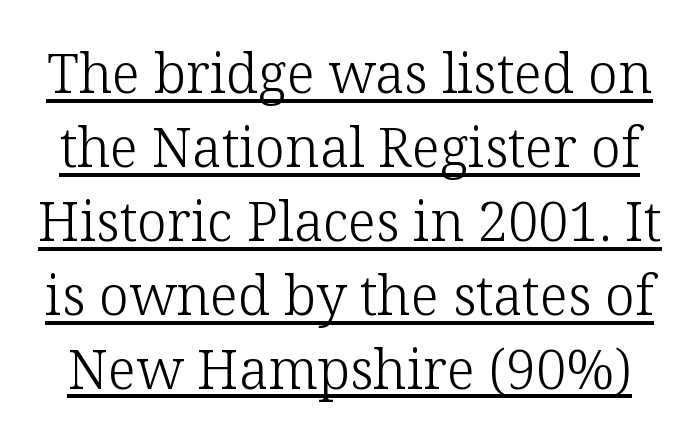
Is the letter spacing exaggerated? No — it looks like the ordinary default. Yep, those are serifs on the letters. Do the characters align in a grid? No, the font is proportional. Vertical spacing — default. A roman cut, with each character standing at attention.
